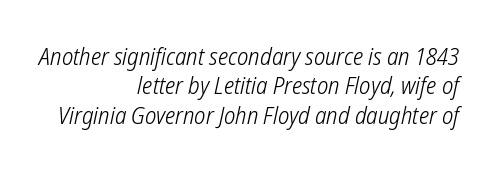
The image shows 24 px text type; set right-aligned, line spacing 1.22x, normal letter spacing, not underlined.
